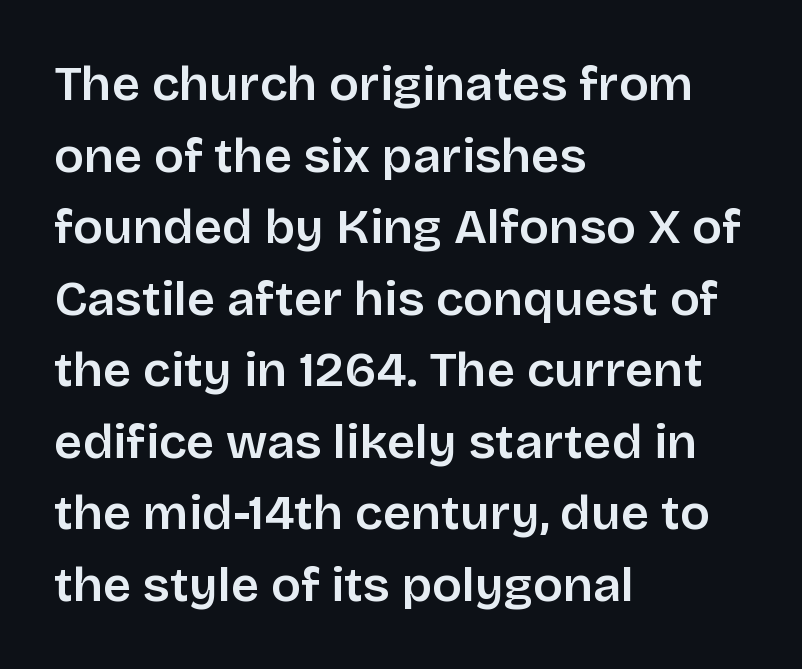
Q: Is the text bold? A: Semi-bold.
Q: Is the text italic (slanted)? A: No, it is upright.
Q: Is the typeface a serif or a sans-serif typeface? A: Sans-serif.
Q: Is the text underlined? A: No.
Q: How is the paragraph aligned? A: Left-aligned.
Q: Is the spacing between letters normal or unusually wide? A: Normal.
Q: Is the spacing between lines tight, normal or loose? A: Normal.
Q: Width (condensed, normal, or wide)? A: Normal.
Q: Stroke contrast? A: Low.
Q: x-height? A: Large.
Q: Monospaced? A: No.
